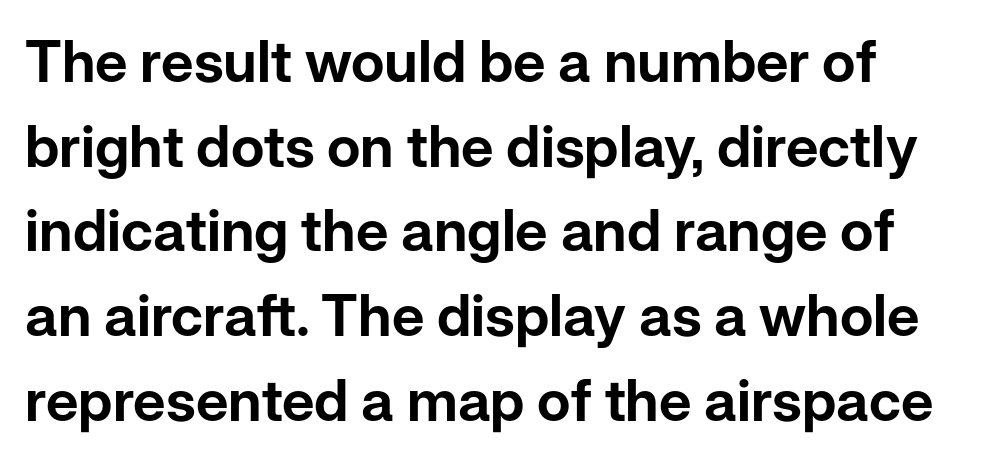
Q: Is the text italic (slanted)? A: No, it is upright.
Q: Is the typeface a serif or a sans-serif typeface? A: Sans-serif.
Q: Is the text underlined? A: No.
Q: Is the spacing between letters normal or unusually wide? A: Normal.
Q: Is the spacing between lines tight, normal or loose? A: Normal.
Q: Width (condensed, normal, or wide)? A: Normal.
Q: Stroke contrast? A: Low.
Q: x-height? A: Medium.
Q: Monospaced? A: No.
